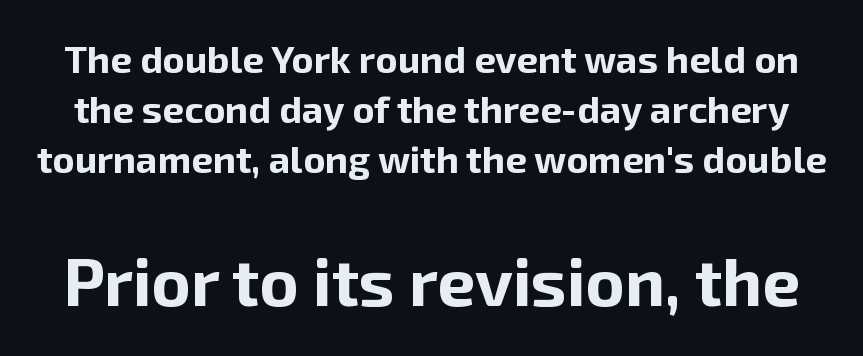
The image shows 67 px bold sans-serif type, upright; set normal line spacing (1.32x), normal letter spacing, not underlined; the second (bottom) block is 1.76x larger; low stroke contrast and a medium x-height.
